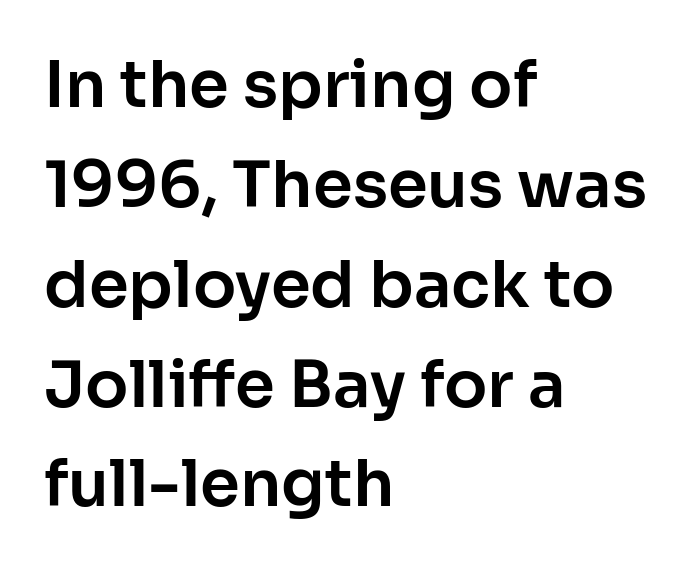
Q: Is the text italic (slanted)? A: No, it is upright.
Q: Is the typeface a serif or a sans-serif typeface? A: Sans-serif.
Q: Is the text underlined? A: No.
Q: How is the paragraph aligned? A: Left-aligned.
Q: Is the spacing between letters normal or unusually wide? A: Normal.
Q: Is the spacing between lines tight, normal or loose? A: Normal.
Q: Width (condensed, normal, or wide)? A: Normal.
Q: Stroke contrast? A: Low.
Q: x-height? A: Medium.
Q: Monospaced? A: No.
